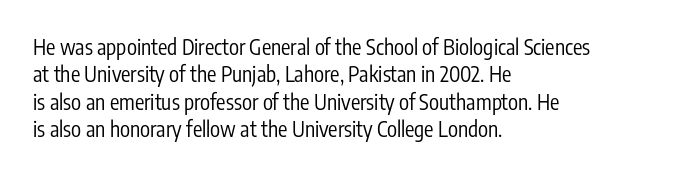
Q: Is the text bold? A: No.
Q: Is the text italic (slanted)? A: No, it is upright.
Q: Is the text underlined? A: No.
Q: How is the paragraph aligned? A: Left-aligned.
Q: Is the spacing between letters normal or unusually wide? A: Normal.
Q: Is the spacing between lines tight, normal or loose? A: Normal.
